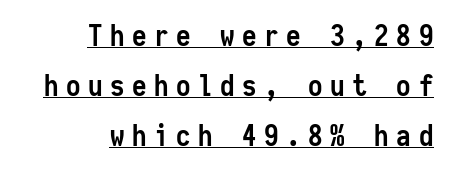
The image shows 29 px semibold, condensed sans-serif type, upright, monospaced; set right-aligned, line spacing 1.72x, unusually wide letter spacing (+0.26 em), underlined; low stroke contrast and a medium x-height.
